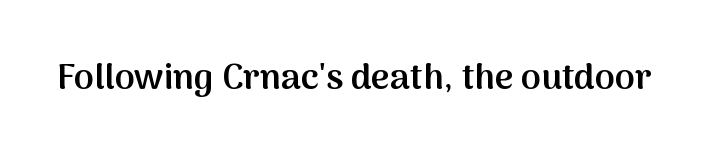
The image shows 36 px semibold sans-serif type, upright; set normal letter spacing, not underlined; medium stroke contrast and a medium x-height.
